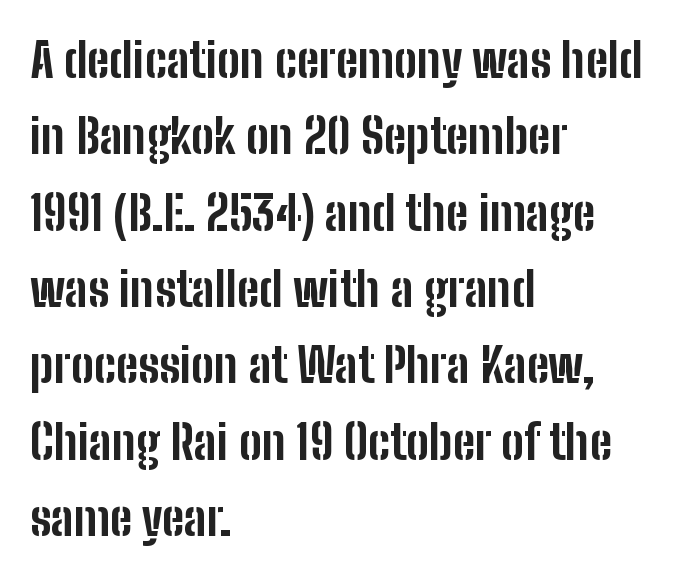
Q: Is the text bold? A: Yes.
Q: Is the text italic (slanted)? A: No, it is upright.
Q: Is the typeface a serif or a sans-serif typeface? A: Sans-serif.
Q: Is the text underlined? A: No.
Q: How is the paragraph aligned? A: Left-aligned.
Q: Is the spacing between letters normal or unusually wide? A: Normal.
Q: Is the spacing between lines tight, normal or loose? A: Normal.
Q: Width (condensed, normal, or wide)? A: Condensed.
Q: Stroke contrast? A: Low.
Q: x-height? A: Medium.
Q: Monospaced? A: No.
